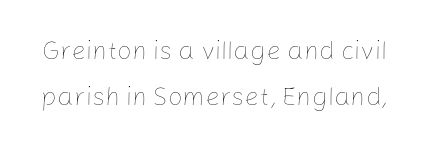
The image shows 26 px text type, upright; set line spacing 1.77x, normal letter spacing, not underlined.
